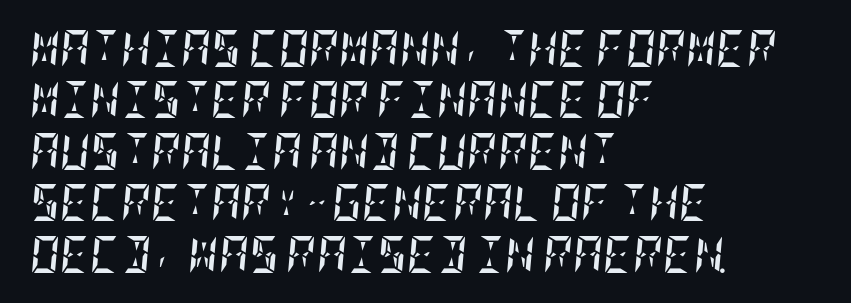
Layout note: lines flush left. Plain, unruled lines of type. Style check: oblique. Each word holds together tightly as a unit, with standard inter-letter gaps. Stroke thickness is high; the sample reads as a true bold.
